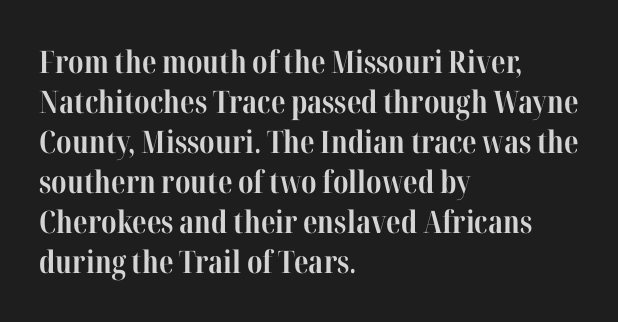
The image shows 31 px bold, condensed serif type, upright; set left-aligned, normal line spacing (1.29x), normal letter spacing, not underlined; high stroke contrast and a medium x-height.
